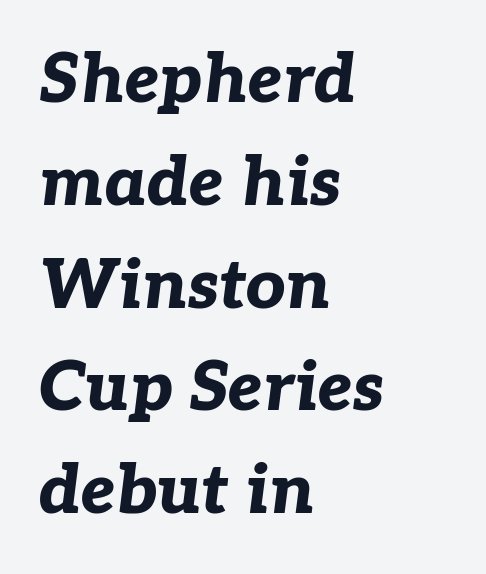
Q: Is the text bold? A: Yes.
Q: Is the text italic (slanted)? A: Yes, it leans right by about 7 degrees.
Q: Is the text underlined? A: No.
Q: How is the paragraph aligned? A: Left-aligned.
Q: Is the spacing between letters normal or unusually wide? A: Normal.
Q: Is the spacing between lines tight, normal or loose? A: Normal.
Q: Width (condensed, normal, or wide)? A: Normal.
Q: Stroke contrast? A: Low.
Q: x-height? A: Medium.
Q: Monospaced? A: No.
